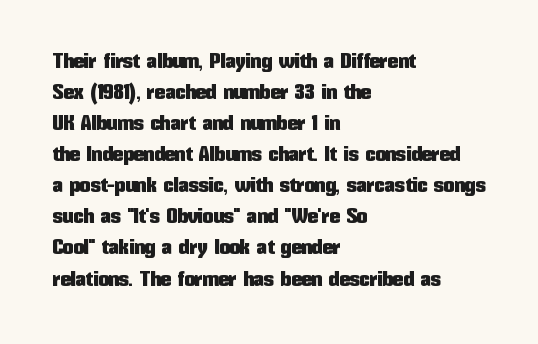
Does the copy run flush right? No — it runs flush left. The specimen reads as upright at a glance. Between one letter and the next there's only the usual sliver of space. The designer left line spacing at the default.
